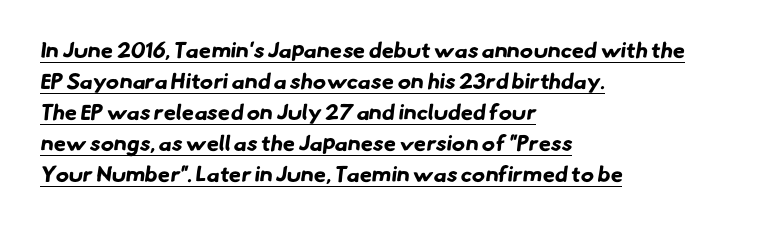
The image shows 22 px bold type; set left-aligned, normal line spacing (1.41x), normal letter spacing, underlined.
